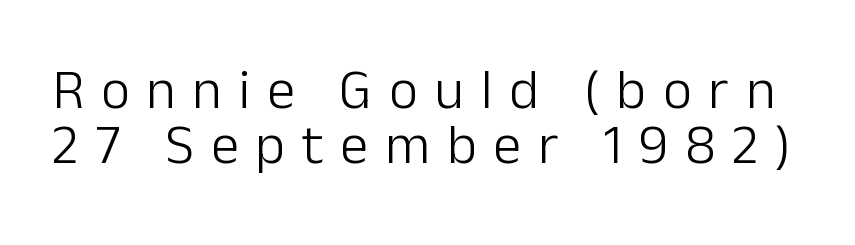
Interline gaps are noticeably narrow in this sample. This rendering employs a face without finishing strokes, i.e., a sans-serif. Does extra space separate the letters? Yes, quite a lot of it. A roman cut, with each character standing at attention. Here the designer chose a conventional face with non-uniform glyph widths. A light-to-regular cut is what we see here.
